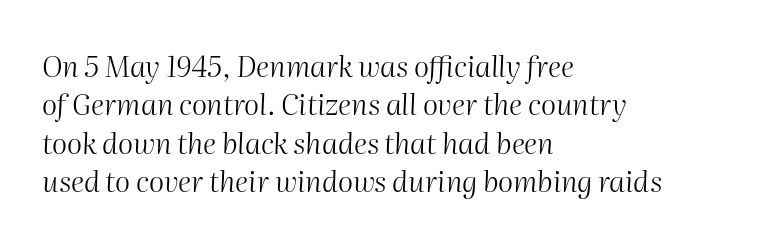
The image shows 29 px light type, italic (leaning right); set left-aligned, normal line spacing (1.32x), normal letter spacing, not underlined; medium stroke contrast and a medium x-height.
